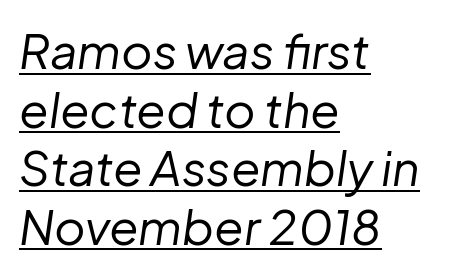
These characters rest on top of a visible drawn line. Think of a printed novel: that variable character pitch is what you see here. A light-to-regular cut is what we see here. Reading down the block, your eye returns to a fixed left position each line.
